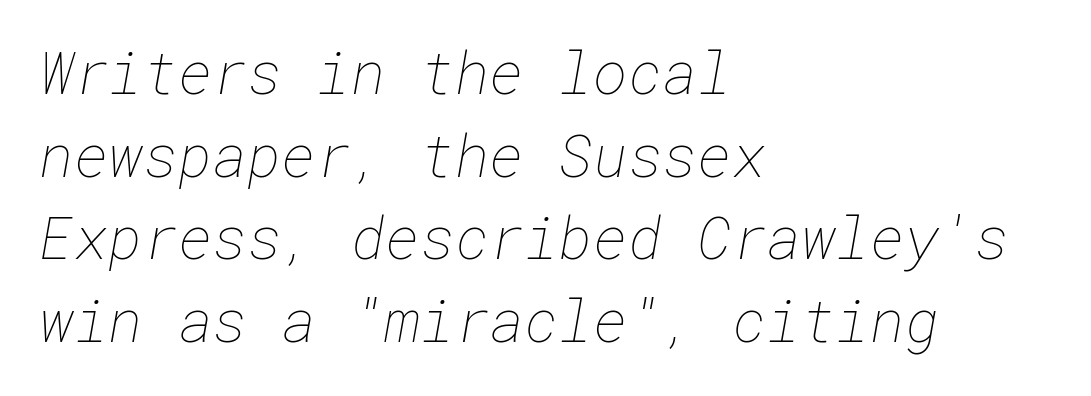
Inter-character spacing is left at the font's built-in metrics. The paragraph shown leans on its left margin. On a weight scale, this lands at 450 or below. Successive baselines arrive at the customary interval. The words here are not underlined.
